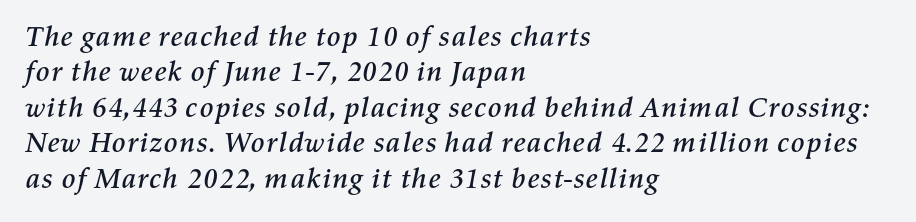
{"italic": "yes", "lean": "right", "slant_degrees": 11, "width": "normal", "stroke_contrast": "medium", "x_height": "medium", "monospaced": "no", "underline": "no", "align": "left", "line_spacing_ratio": 1.22, "letter_spacing": "normal", "letter_spacing_em": 0.0, "glyph_px": 29}
